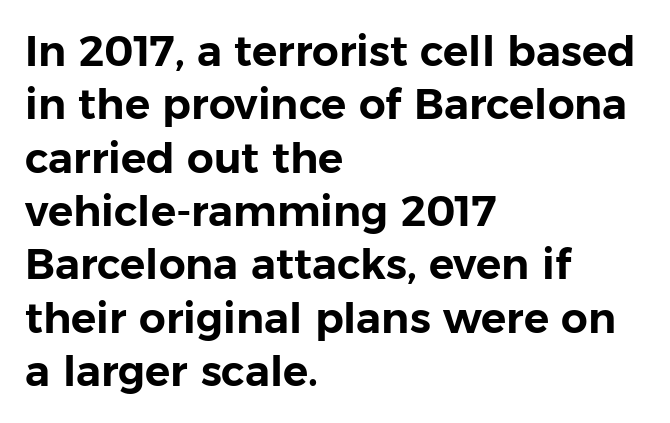
{"serif": "no", "italic": "no", "width": "normal", "stroke_contrast": "low", "x_height": "medium", "monospaced": "no", "underline": "no", "align": "left", "line_spacing": "normal", "line_spacing_ratio": 1.27, "letter_spacing": "normal", "letter_spacing_em": 0.0, "glyph_px": 42}
